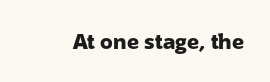
The image shows 21 px bold type, upright; set normal letter spacing, not underlined.
